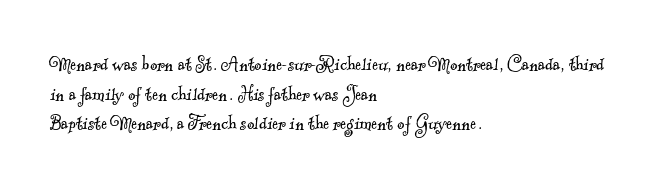
The image shows 22 px text type; set left-aligned, normal line spacing (1.35x), normal letter spacing, not underlined.
